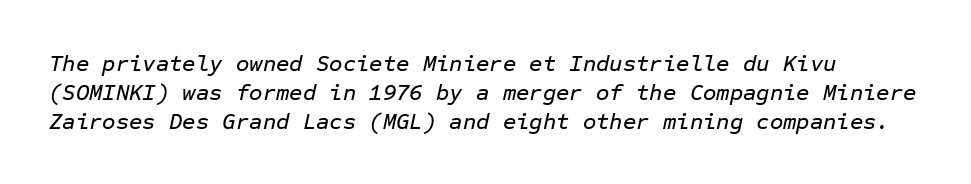
The image shows 23 px text type, italic (leaning right); set normal line spacing (1.26x), normal letter spacing, not underlined.
